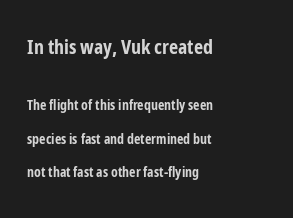
Q: Is the text bold? A: Yes.
Q: Is the text italic (slanted)? A: No, it is upright.
Q: Is the text underlined? A: No.
Q: How is the paragraph aligned? A: Left-aligned.
Q: Is the spacing between letters normal or unusually wide? A: Normal.
Q: Is the spacing between lines tight, normal or loose? A: Loose.
Q: Which block of text is set in a larger size, the first (top) or the second (bottom)? A: The first (top) one.
